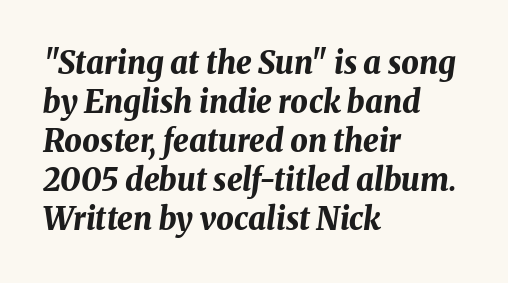
Q: Is the text bold? A: Yes.
Q: Is the text italic (slanted)? A: Yes, it leans right by about 8 degrees.
Q: Is the text underlined? A: No.
Q: How is the paragraph aligned? A: Left-aligned.
Q: Is the spacing between letters normal or unusually wide? A: Normal.
Q: Is the spacing between lines tight, normal or loose? A: Normal.
Q: Width (condensed, normal, or wide)? A: Normal.
Q: Stroke contrast? A: Medium.
Q: x-height? A: Medium.
Q: Monospaced? A: No.
